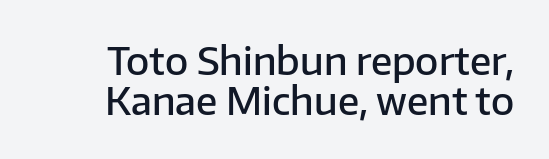
The image shows 38 px semibold sans-serif type, upright; set tight line spacing (1.04x), normal letter spacing, not underlined; low stroke contrast and a medium x-height.
